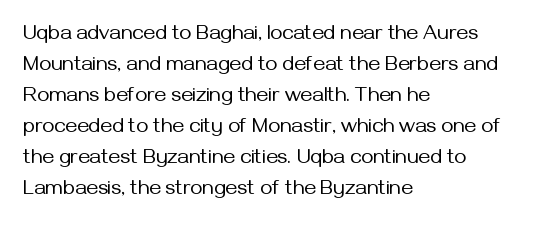
No chunkiness to these letters — they're not bold. The area under the type is left untouched. This rendering uses left alignment, leaving the right contour irregular. The font's upright variant was chosen for this text. Compared with typical body copy, the letter spacing here is the same.
